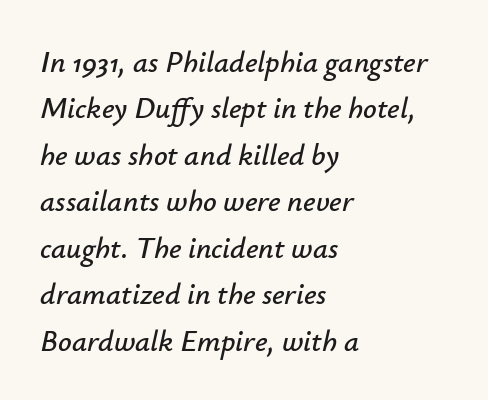
{"italic": "yes", "lean": "right", "slant_degrees": 12, "width": "normal", "stroke_contrast": "low", "x_height": "small", "monospaced": "no", "underline": "no", "align": "left", "line_spacing": "normal", "line_spacing_ratio": 1.55, "letter_spacing": "normal", "letter_spacing_em": 0.0, "glyph_px": 30}
